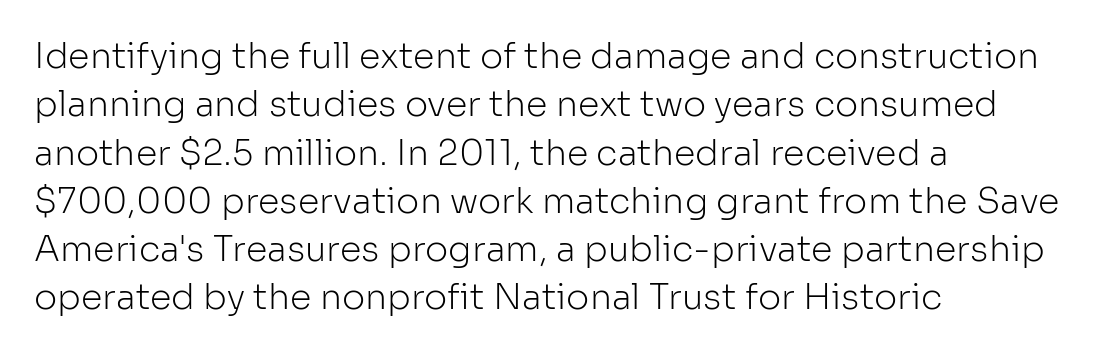
It's the straight-up-and-down kind of type. This sample has the flowing, uneven cadence of proportional lettering. The weight would be labelled regular, book, light, or lighter still. Nobody touched the tracking dial on this one.
